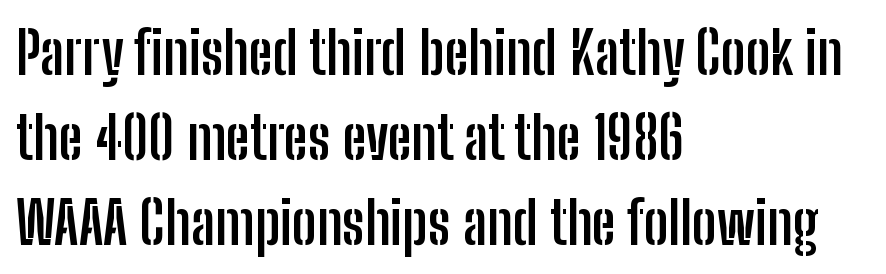
Q: Is the text bold? A: Yes.
Q: Is the text italic (slanted)? A: No, it is upright.
Q: Is the typeface a serif or a sans-serif typeface? A: Sans-serif.
Q: Is the text underlined? A: No.
Q: How is the paragraph aligned? A: Left-aligned.
Q: Is the spacing between letters normal or unusually wide? A: Normal.
Q: Is the spacing between lines tight, normal or loose? A: Normal.
Q: Width (condensed, normal, or wide)? A: Condensed.
Q: Stroke contrast? A: Low.
Q: x-height? A: Medium.
Q: Monospaced? A: No.
